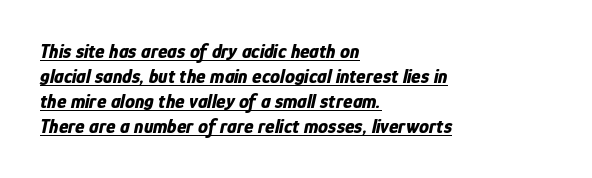
The image shows 20 px bold type, italic (leaning right); set left-aligned, normal line spacing (1.25x), normal letter spacing, underlined.
